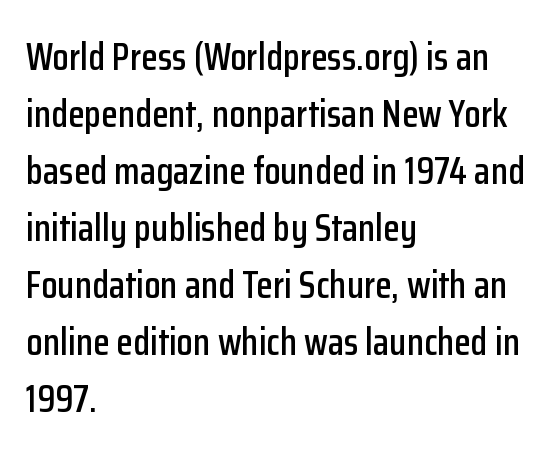
The image shows 38 px condensed sans-serif type, upright; set left-aligned, normal line spacing (1.5x), normal letter spacing, not underlined; low stroke contrast and a medium x-height.
